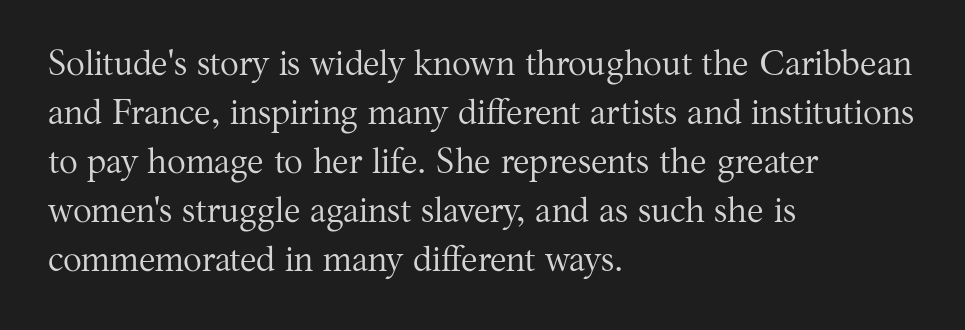
The image shows 35 px regular-weight serif type, upright; set left-aligned, normal line spacing (1.4x), normal letter spacing, not underlined; medium stroke contrast and a medium x-height.
